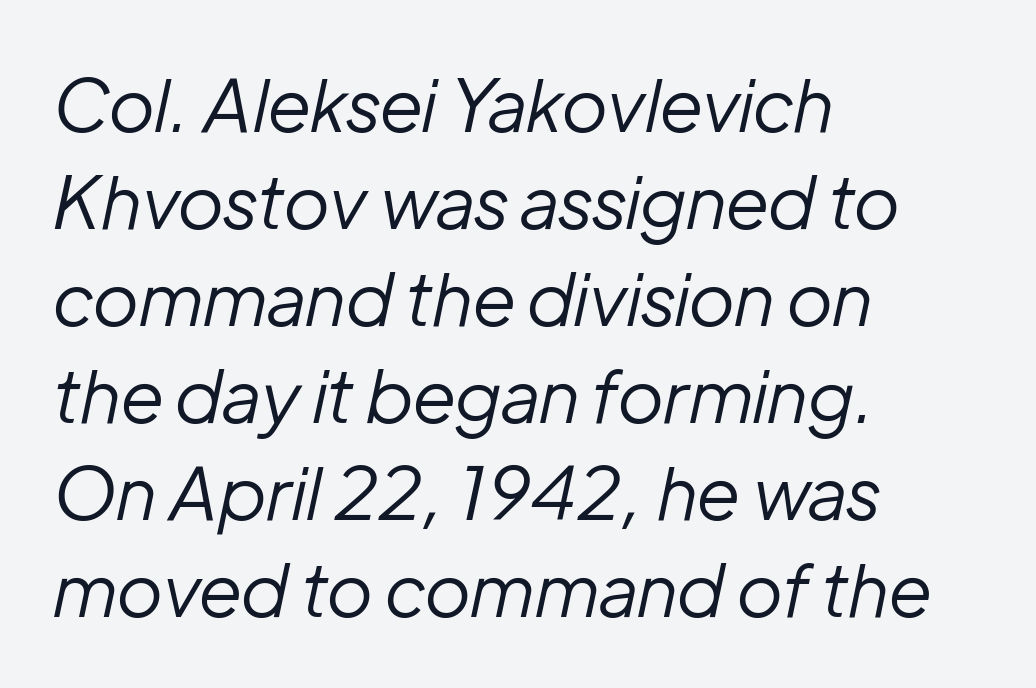
{"italic": "yes", "lean": "right", "slant_degrees": 12, "bold": "no", "weight": "regular", "width": "normal", "stroke_contrast": "low", "x_height": "medium", "monospaced": "no", "underline": "no", "align": "left", "line_spacing": "normal", "line_spacing_ratio": 1.33, "letter_spacing": "normal", "letter_spacing_em": 0.0, "glyph_px": 73}
